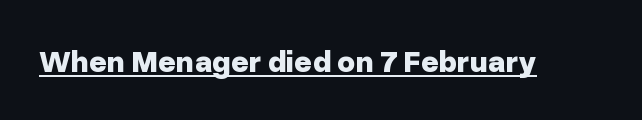
The image shows 31 px bold sans-serif type, upright; set normal letter spacing, underlined; low stroke contrast and a medium x-height.
